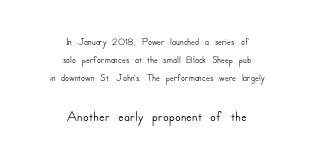
{"italic": "no", "underline": "no", "align": "center", "line_spacing": "normal", "line_spacing_ratio": 1.28, "letter_spacing": "normal", "letter_spacing_em": 0.0, "larger_block": "second", "size_ratio": 1.5, "glyph_px": 21}
